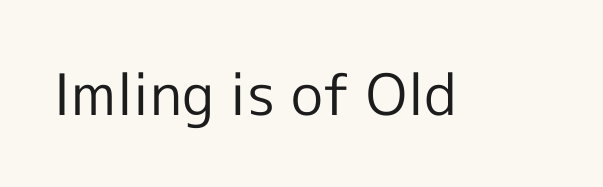
The image shows 57 px regular-weight sans-serif type, upright; set normal letter spacing, not underlined; a medium x-height.
